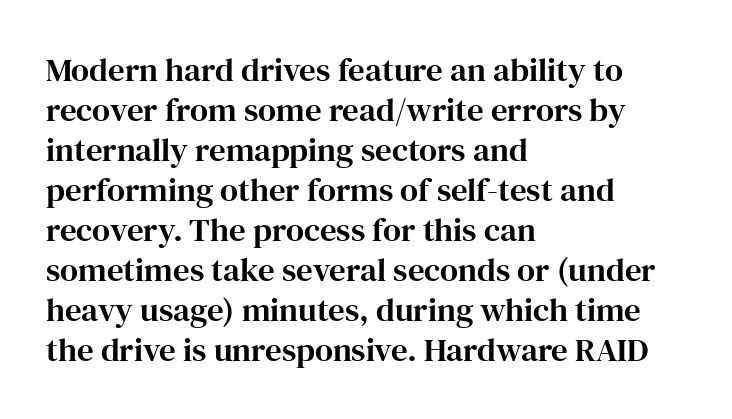
The typesetter chose a ragged-right arrangement here. Default kerning and tracking; the words read as compact shapes. You could not count columns in this text — the font is proportionally spaced. When letters stand straight like this, we call the style roman or upright.
